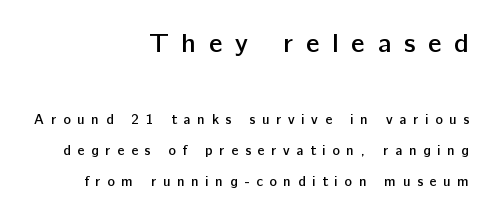
{"italic": "no", "bold": "semi", "underline": "no", "align": "right", "line_spacing": "loose", "line_spacing_ratio": 2.22, "letter_spacing": "wide", "letter_spacing_em": 0.48, "larger_block": "first", "size_ratio": 1.93, "glyph_px": 27}
